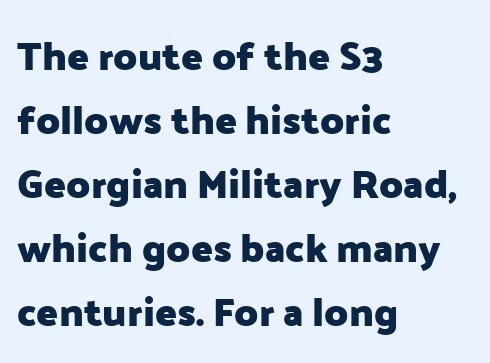
Q: Is the text bold? A: Yes.
Q: Is the text italic (slanted)? A: No, it is upright.
Q: Is the typeface a serif or a sans-serif typeface? A: Sans-serif.
Q: Is the text underlined? A: No.
Q: How is the paragraph aligned? A: Left-aligned.
Q: Is the spacing between letters normal or unusually wide? A: Normal.
Q: Is the spacing between lines tight, normal or loose? A: Normal.
Q: Width (condensed, normal, or wide)? A: Normal.
Q: Stroke contrast? A: Low.
Q: x-height? A: Medium.
Q: Monospaced? A: No.
